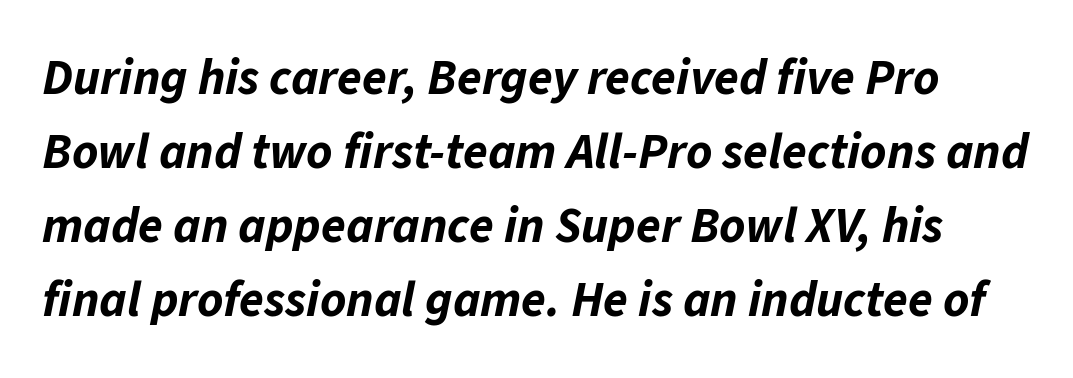
{"italic": "yes", "lean": "right", "slant_degrees": 11, "bold": "yes", "weight": "bold", "width": "normal", "stroke_contrast": "low", "x_height": "medium", "monospaced": "no", "underline": "no", "line_spacing": "normal", "line_spacing_ratio": 1.48, "letter_spacing": "normal", "letter_spacing_em": 0.0, "glyph_px": 50}
